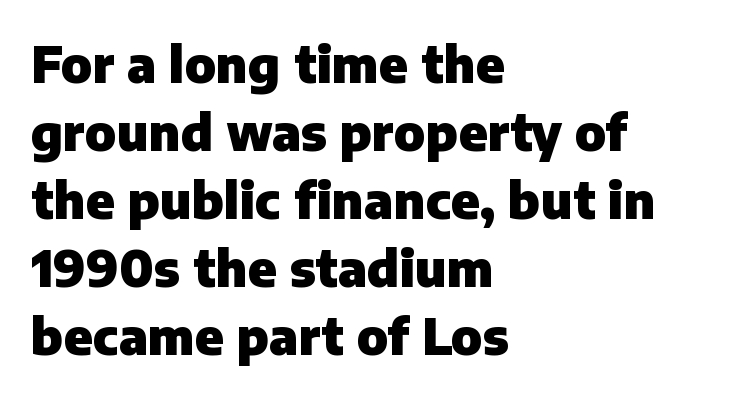
In CSS terms this would be text-align: left. How are the letters spaced? Ordinarily, with no added tracking. Here the designer chose a conventional face with non-uniform glyph widths. The text was rendered using a sans face with plain stroke endings. The letters are bold, with thick, heavy strokes.
